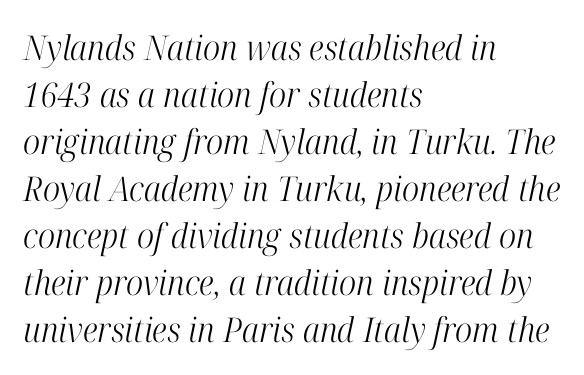
The image shows 34 px light, condensed serif type, italic (leaning right); set left-aligned, normal line spacing (1.38x), normal letter spacing, not underlined; high stroke contrast and a medium x-height.
